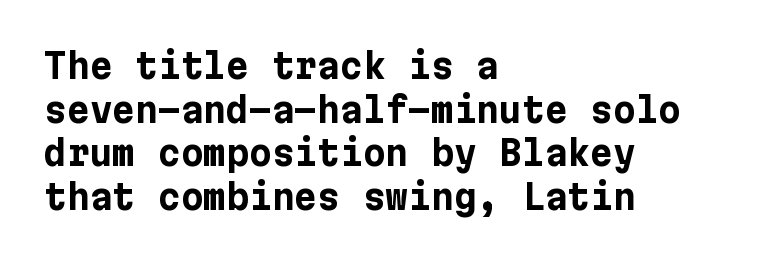
The image shows 35 px bold sans-serif type, upright; set left-aligned, normal line spacing (1.25x), normal letter spacing, not underlined; low stroke contrast and a medium x-height.
